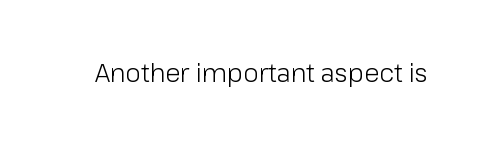
The rendering keeps characters at their native spacing. The font sits on the lighter half of the weight spectrum, regular included. Quick note: underline off. Is there any slant? The stems are plumb.
